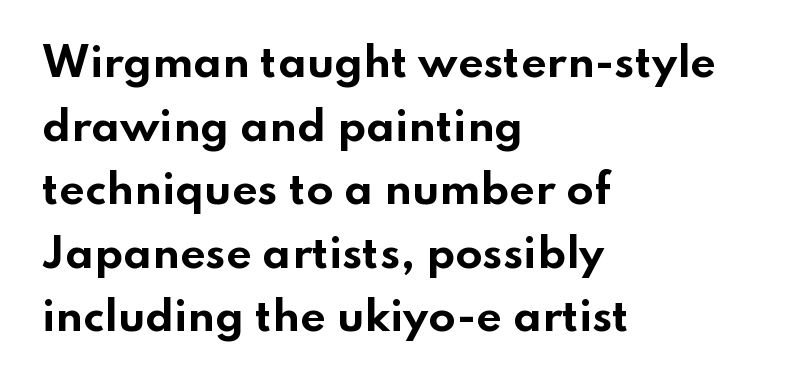
{"serif": "no", "italic": "no", "bold": "yes", "weight": "bold", "width": "wide", "stroke_contrast": "low", "x_height": "small", "monospaced": "no", "underline": "no", "align": "left", "line_spacing": "normal", "line_spacing_ratio": 1.59, "letter_spacing": "normal", "letter_spacing_em": 0.0, "glyph_px": 40}
